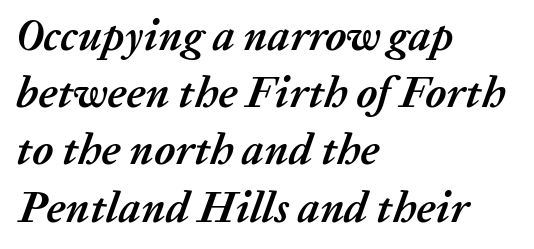
Q: Is the text bold? A: Yes.
Q: Is the text italic (slanted)? A: Yes, it leans right by about 20 degrees.
Q: Is the text underlined? A: No.
Q: How is the paragraph aligned? A: Left-aligned.
Q: Is the spacing between letters normal or unusually wide? A: Normal.
Q: Is the spacing between lines tight, normal or loose? A: Normal.
Q: Width (condensed, normal, or wide)? A: Normal.
Q: Stroke contrast? A: Medium.
Q: x-height? A: Medium.
Q: Monospaced? A: No.
